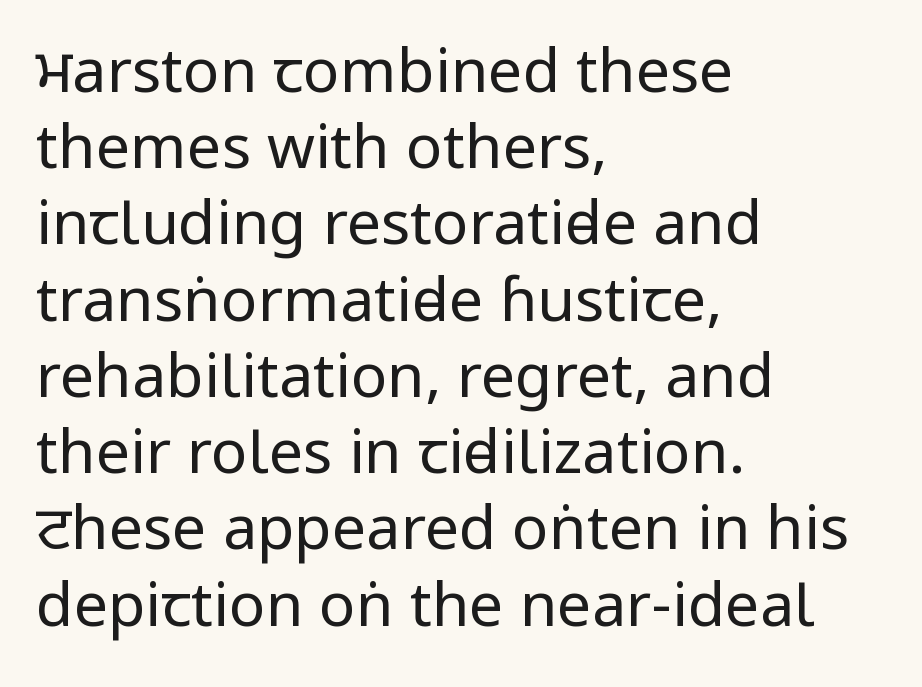
The image shows 61 px regular-weight, condensed sans-serif type, upright; set left-aligned, normal line spacing (1.25x), normal letter spacing, not underlined; low stroke contrast and a large x-height.
